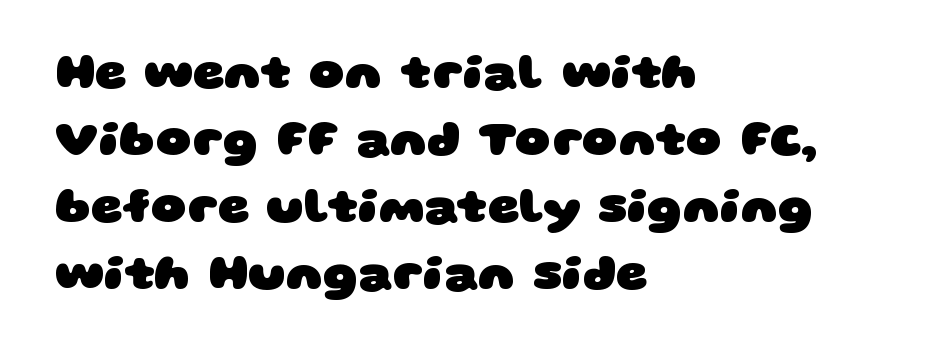
The vertical gap from one line to the next is medium. Decoration check: the copy has no underline. The glyphs in this specimen are sans serif. The compositor pushed each line to the left boundary. The passage shown is typed in a proportional face where columns would drift.
